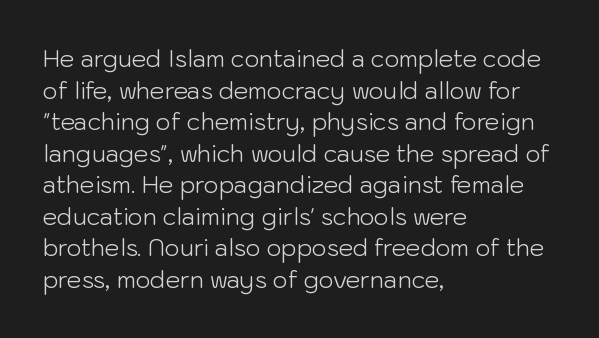
{"italic": "no", "bold": "no", "underline": "no", "align": "left", "line_spacing": "normal", "line_spacing_ratio": 1.37, "letter_spacing": "normal", "letter_spacing_em": 0.0, "glyph_px": 23}
